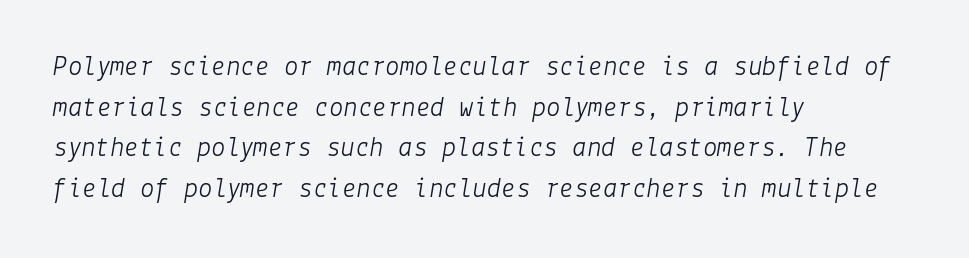
The image shows 29 px light type, italic (leaning right); set left-aligned, normal line spacing (1.4x), normal letter spacing, not underlined; low stroke contrast and a medium x-height.
